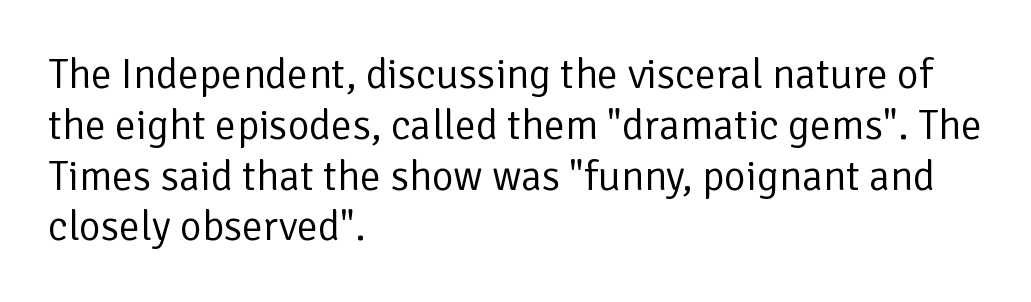
Letters rest on an invisible, unmarked baseline. On a weight scale, this lands at 450 or below. Here the designer chose a conventional face with non-uniform glyph widths. A classic flush-left, rag-right setting is used for this passage. Type style note: lacks serifs.
